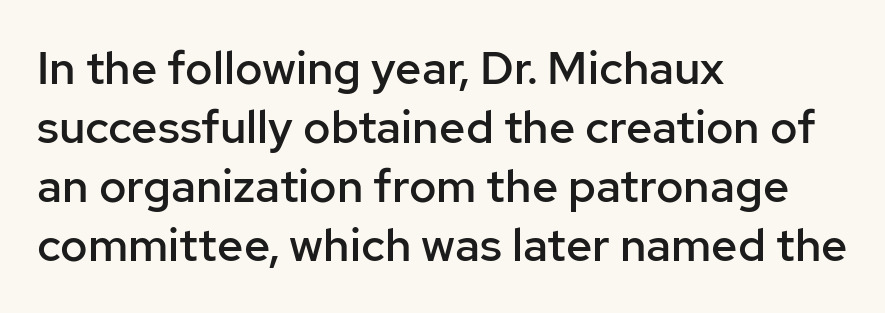
No italicization has been applied; the sample stays upright. Between one letter and the next there's only the usual sliver of space. Emphasis by weight is partial: semibold. The lines sit at an ordinary, default distance from one another. You could not count columns in this text — the font is proportionally spaced. Typeset ragged right — the left edge is the straight one.
